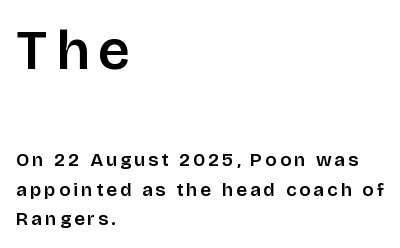
{"serif": "no", "italic": "no", "width": "normal", "stroke_contrast": "low", "x_height": "large", "monospaced": "no", "underline": "no", "align": "left", "line_spacing": "normal", "line_spacing_ratio": 1.56, "larger_block": "first", "size_ratio": 2.95, "glyph_px": 56}
